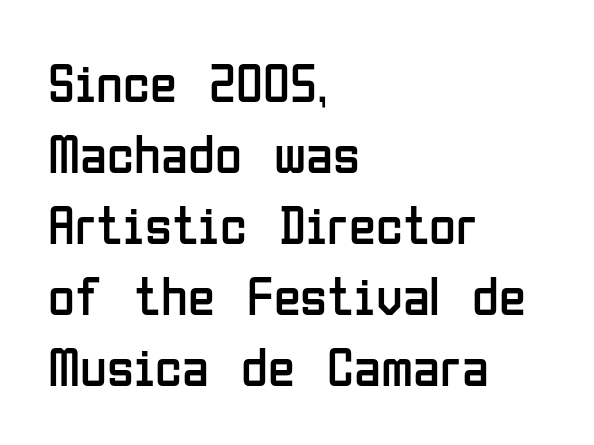
This sample uses a sans-serif face. Compared with a typical body face, this is equally light or lighter still. The letters stand upright; this is a roman face. The rendering uses natural spacing where letterforms have individual widths. Decoration check: the copy has no underline.
